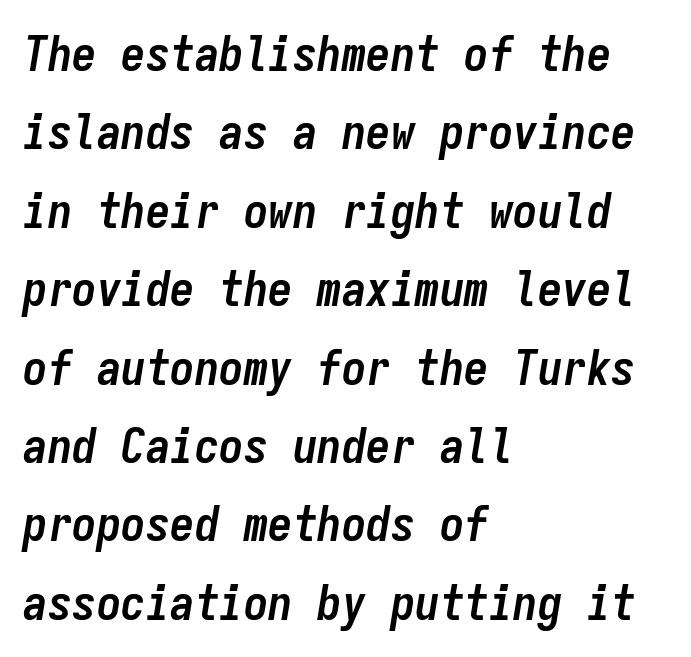
Looks like terminal output: every glyph gets an equal slot. Rule under the text: the space is simply empty. The face used here has the dense, thick strokes of a bold. The paragraph shown leans on its left margin.
